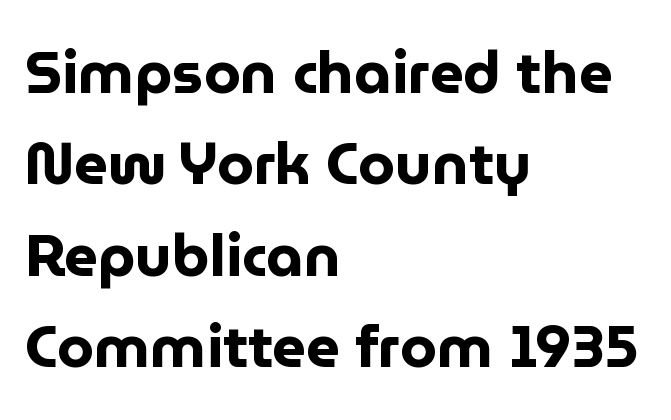
The image shows 59 px bold sans-serif type, upright; set left-aligned, normal line spacing (1.55x), normal letter spacing, not underlined; low stroke contrast and a medium x-height.
